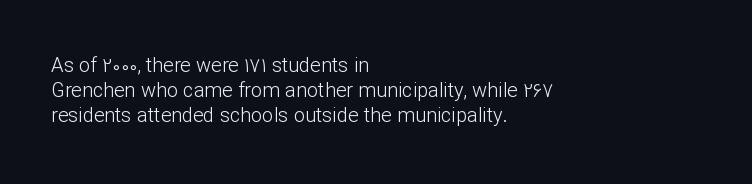
Each stroke keeps to a modest, everyday thickness or less. The type is set solid horizontally, with unmodified tracking. Italic: no, the glyphs are upright roman. In CSS terms this would be text-align: left.
